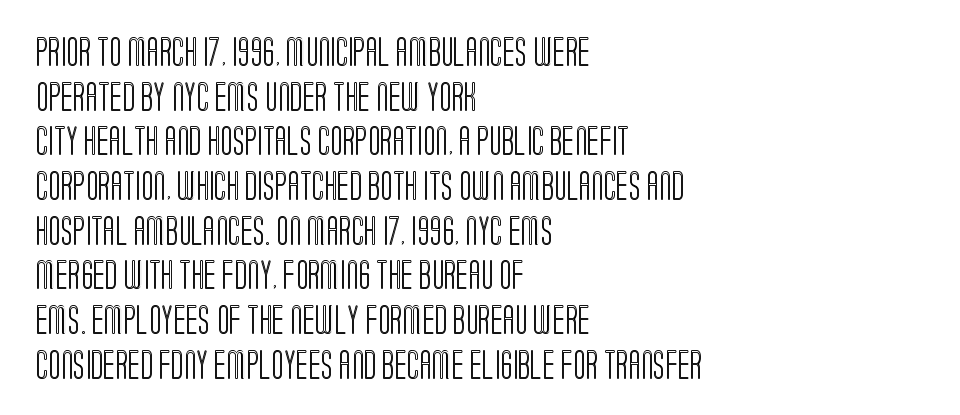
Each letter keeps its own natural width here, so spacing adapts to shape. If you drew a ruler down the left edge, every line would touch it. Rule under the text: the space is simply empty. Normally led — the rows are evenly, conventionally spaced. Posture: straight, roman, zero tilt.
